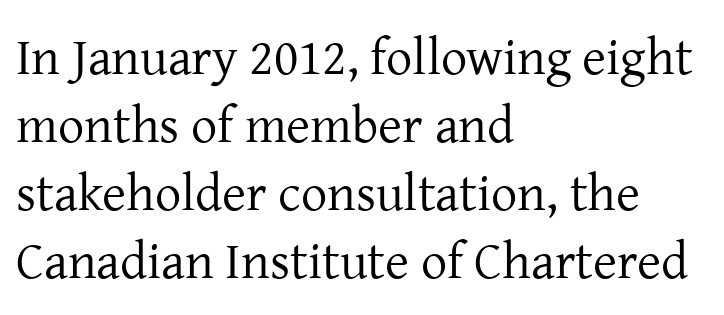
{"serif": "yes", "italic": "no", "bold": "no", "weight": "regular", "width": "normal", "stroke_contrast": "low", "x_height": "medium", "monospaced": "no", "underline": "no", "align": "left", "line_spacing": "normal", "line_spacing_ratio": 1.31, "letter_spacing": "normal", "letter_spacing_em": 0.0, "glyph_px": 52}
